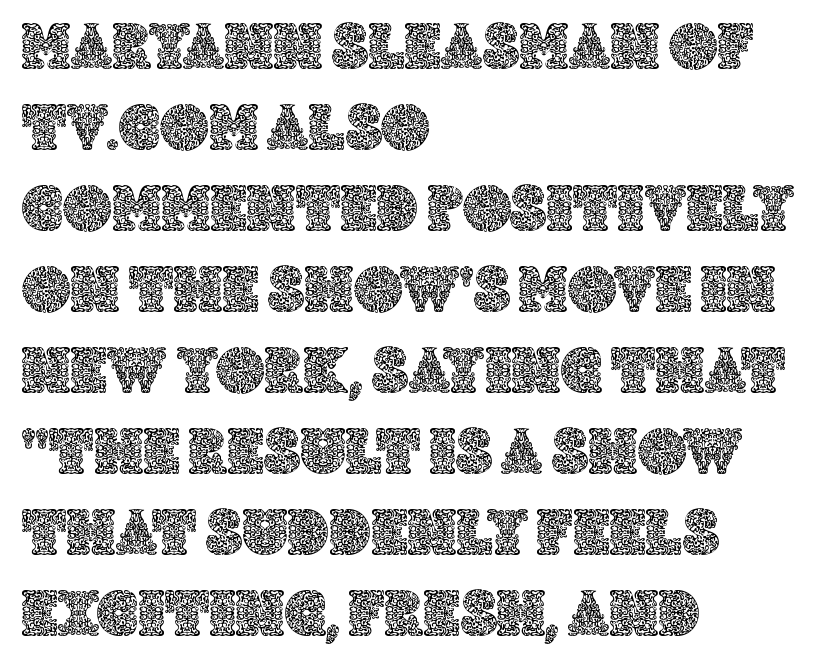
{"italic": "no", "width": "normal", "x_height": "large", "monospaced": "no", "underline": "no", "align": "left", "line_spacing_ratio": 1.21, "letter_spacing": "normal", "letter_spacing_em": 0.0, "glyph_px": 67}
